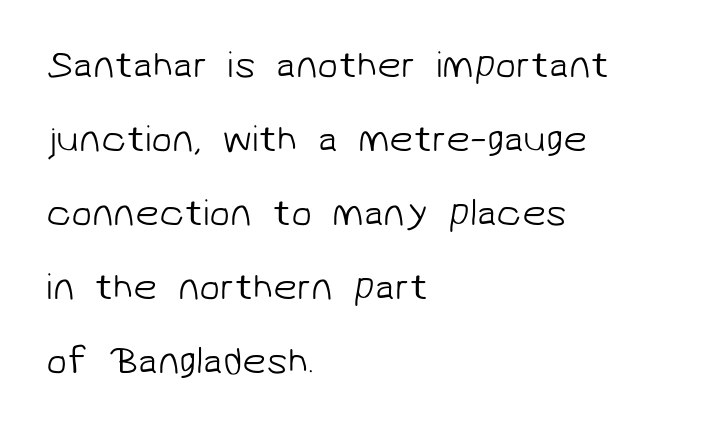
Is the stroke heavy? The answer is a plain regular-or-lighter. Looks like regular typesetting: each glyph gets only the width it needs. Serifs: no, the terminals of the letterforms are clean. The line-height multiplier appears high, well above default. A typesetter would call this zero additional tracking.
